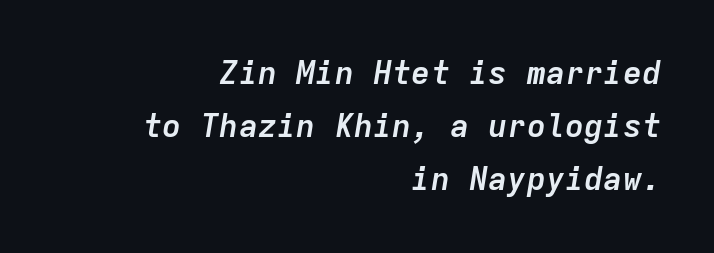
{"italic": "yes", "lean": "right", "slant_degrees": 9, "bold": "yes", "weight": "semibold", "width": "normal", "stroke_contrast": "low", "x_height": "medium", "monospaced": "yes", "underline": "no", "align": "right", "line_spacing": "normal", "line_spacing_ratio": 1.65, "letter_spacing": "normal", "letter_spacing_em": 0.0, "glyph_px": 32}
